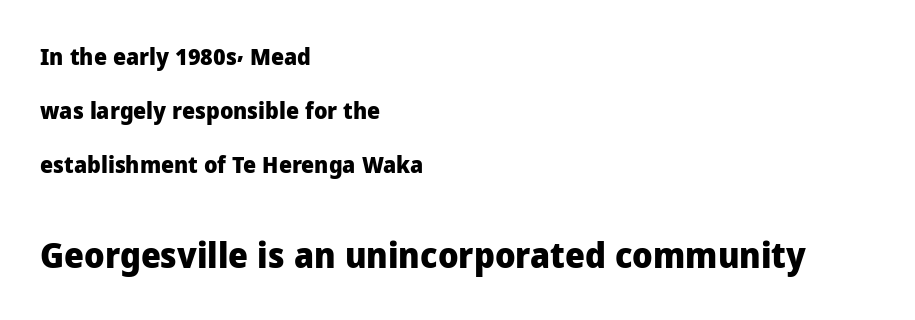
Q: Is the text bold? A: Yes.
Q: Is the text italic (slanted)? A: No, it is upright.
Q: Is the typeface a serif or a sans-serif typeface? A: Sans-serif.
Q: Is the text underlined? A: No.
Q: How is the paragraph aligned? A: Left-aligned.
Q: Is the spacing between letters normal or unusually wide? A: Normal.
Q: Is the spacing between lines tight, normal or loose? A: Loose.
Q: Which block of text is set in a larger size, the first (top) or the second (bottom)? A: The second (bottom) one.
Q: Width (condensed, normal, or wide)? A: Normal.
Q: Stroke contrast? A: Low.
Q: x-height? A: Medium.
Q: Monospaced? A: No.
